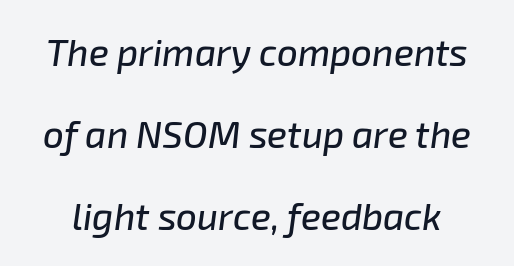
{"italic": "yes", "lean": "right", "slant_degrees": 8, "width": "normal", "stroke_contrast": "low", "x_height": "medium", "monospaced": "no", "underline": "no", "line_spacing": "loose", "line_spacing_ratio": 2.21, "letter_spacing": "normal", "letter_spacing_em": 0.0, "glyph_px": 37}
